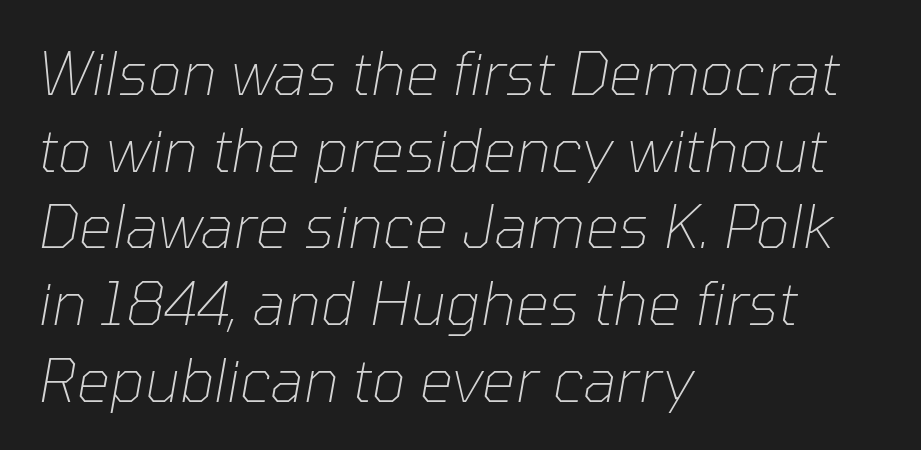
Q: Is the text bold? A: No.
Q: Is the text italic (slanted)? A: Yes, it leans right by about 10 degrees.
Q: Is the text underlined? A: No.
Q: How is the paragraph aligned? A: Left-aligned.
Q: Is the spacing between letters normal or unusually wide? A: Normal.
Q: Is the spacing between lines tight, normal or loose? A: Normal.
Q: Width (condensed, normal, or wide)? A: Normal.
Q: Stroke contrast? A: Low.
Q: x-height? A: Medium.
Q: Monospaced? A: No.
